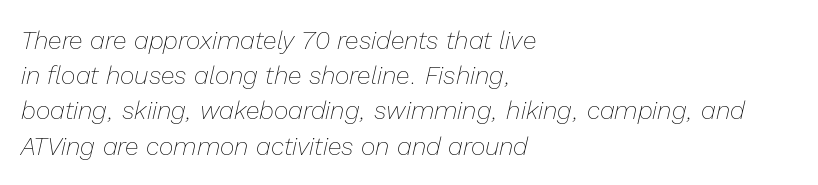
{"italic": "yes", "lean": "right", "slant_degrees": 13, "bold": "no", "underline": "no", "align": "left", "line_spacing": "normal", "line_spacing_ratio": 1.41, "letter_spacing": "normal", "letter_spacing_em": 0.0, "glyph_px": 25}
